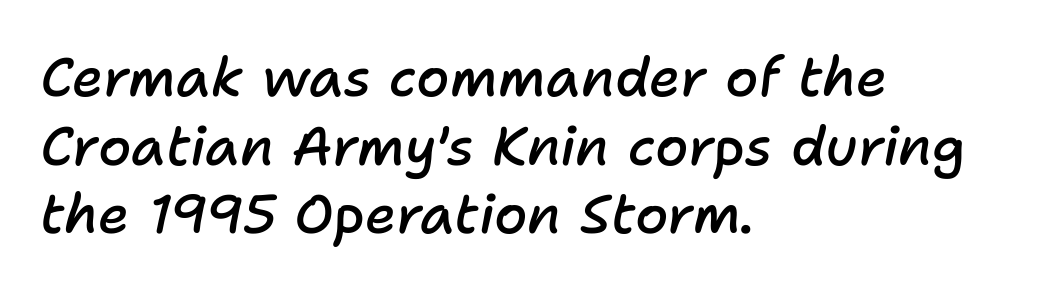
The image shows 54 px semibold type, italic (leaning right); set left-aligned, normal line spacing (1.27x), normal letter spacing, not underlined; low stroke contrast and a medium x-height.
